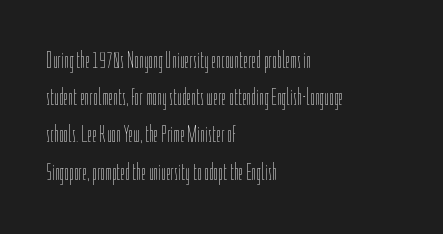
Q: Is the text bold? A: No.
Q: Is the text italic (slanted)? A: No, it is upright.
Q: Is the text underlined? A: No.
Q: How is the paragraph aligned? A: Left-aligned.
Q: Is the spacing between letters normal or unusually wide? A: Normal.
Q: Is the spacing between lines tight, normal or loose? A: Normal.
